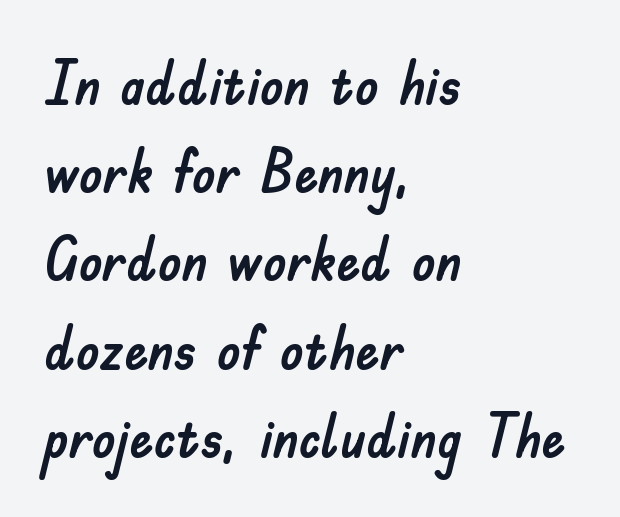
Q: Is the text italic (slanted)? A: Yes.
Q: Is the typeface a serif or a sans-serif typeface? A: Sans-serif.
Q: Is the text underlined? A: No.
Q: How is the paragraph aligned? A: Left-aligned.
Q: Is the spacing between letters normal or unusually wide? A: Normal.
Q: Is the spacing between lines tight, normal or loose? A: Normal.
Q: Width (condensed, normal, or wide)? A: Normal.
Q: Stroke contrast? A: Low.
Q: x-height? A: Small.
Q: Monospaced? A: No.
